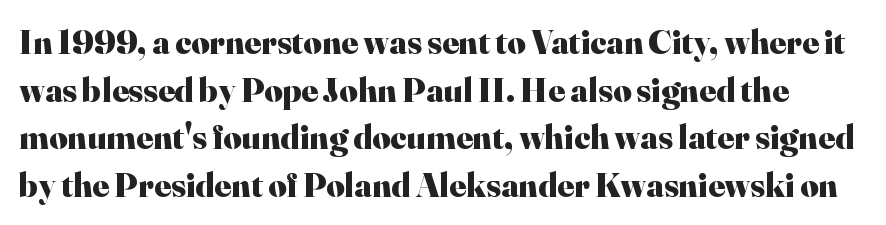
The image shows 35 px heavy serif type, upright; set normal line spacing (1.36x), normal letter spacing, not underlined; high stroke contrast and a small x-height.
